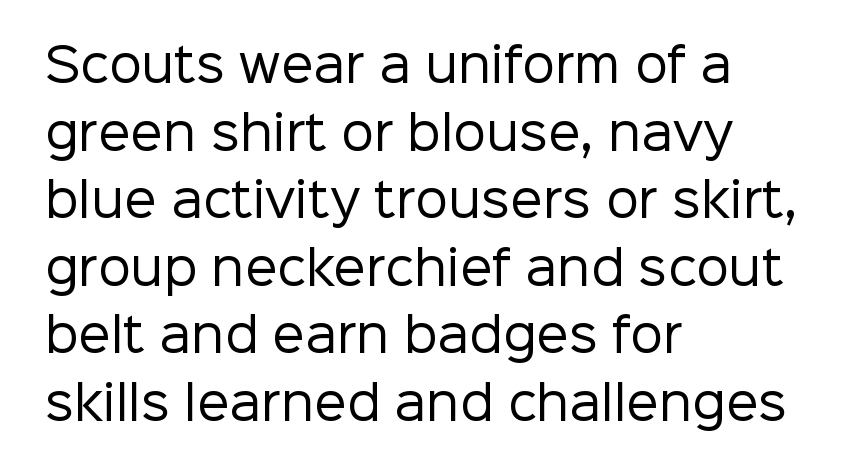
Q: Is the text bold? A: No.
Q: Is the text italic (slanted)? A: No, it is upright.
Q: Is the typeface a serif or a sans-serif typeface? A: Sans-serif.
Q: Is the text underlined? A: No.
Q: How is the paragraph aligned? A: Left-aligned.
Q: Is the spacing between letters normal or unusually wide? A: Normal.
Q: Is the spacing between lines tight, normal or loose? A: Normal.
Q: Width (condensed, normal, or wide)? A: Normal.
Q: Stroke contrast? A: Low.
Q: x-height? A: Medium.
Q: Monospaced? A: No.
